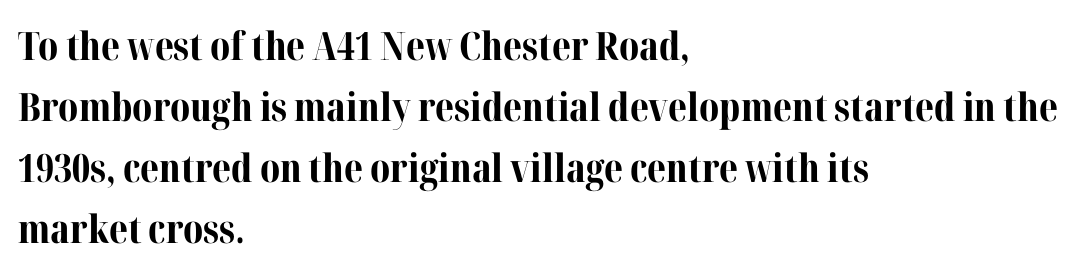
The image shows 39 px bold serif type, upright; set left-aligned, normal line spacing (1.56x), normal letter spacing, not underlined; medium stroke contrast and a medium x-height.
